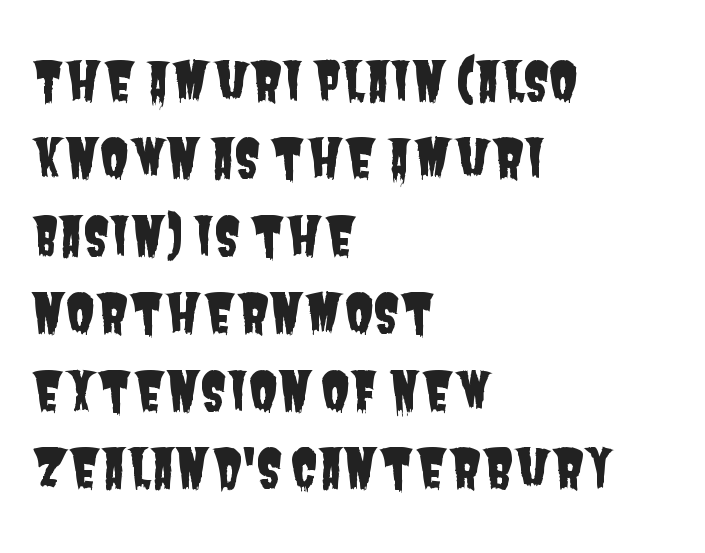
{"serif": "no", "width": "condensed", "stroke_contrast": "low", "x_height": "large", "monospaced": "no", "underline": "no", "align": "left", "line_spacing": "normal", "line_spacing_ratio": 1.46, "letter_spacing": "normal", "letter_spacing_em": 0.0, "glyph_px": 53}
